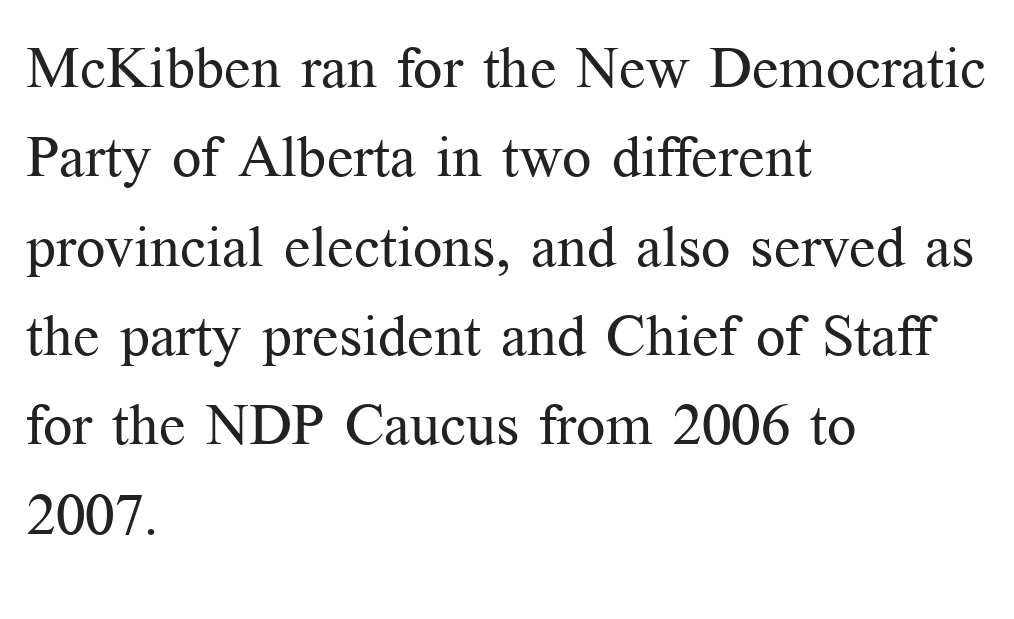
{"serif": "yes", "italic": "no", "bold": "no", "weight": "regular", "width": "normal", "stroke_contrast": "medium", "x_height": "medium", "monospaced": "no", "underline": "no", "align": "left", "line_spacing": "normal", "line_spacing_ratio": 1.54, "letter_spacing": "normal", "letter_spacing_em": 0.0, "glyph_px": 58}
